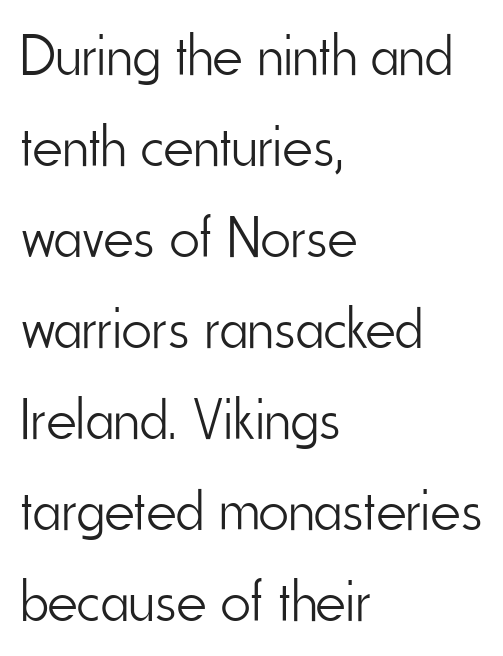
The image shows 58 px light, condensed sans-serif type, upright; set left-aligned, normal line spacing (1.57x), normal letter spacing, not underlined; low stroke contrast and a small x-height.
